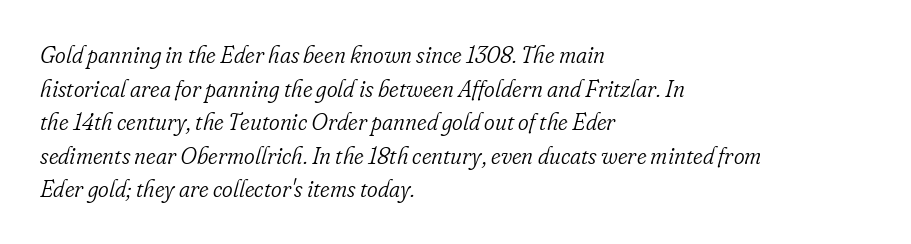
{"italic": "yes", "lean": "right", "slant_degrees": 16, "bold": "no", "underline": "no", "align": "left", "line_spacing": "normal", "line_spacing_ratio": 1.46, "letter_spacing": "normal", "letter_spacing_em": 0.0, "glyph_px": 23}
